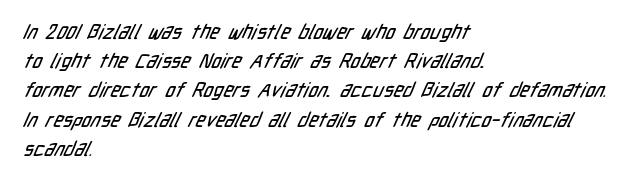
{"underline": "no", "align": "left", "line_spacing": "normal", "line_spacing_ratio": 1.46, "letter_spacing": "normal", "letter_spacing_em": 0.0, "glyph_px": 20}
